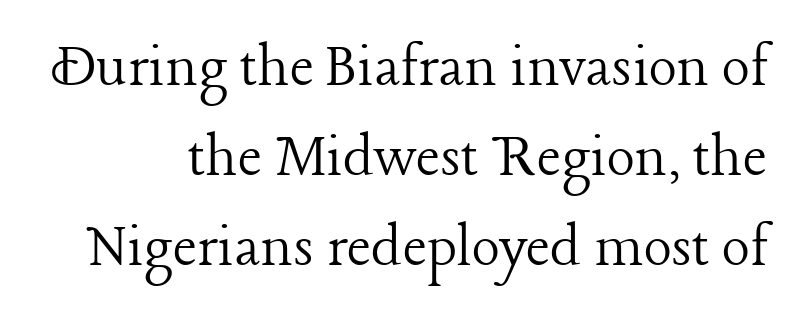
{"serif": "yes", "italic": "no", "bold": "no", "weight": "light", "width": "normal", "stroke_contrast": "low", "x_height": "medium", "monospaced": "no", "underline": "no", "line_spacing": "normal", "line_spacing_ratio": 1.36, "letter_spacing": "normal", "letter_spacing_em": 0.0, "glyph_px": 66}
